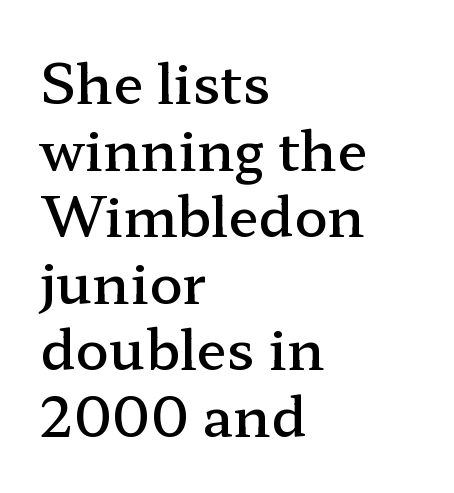
{"serif": "yes", "italic": "no", "bold": "semi", "weight": "semibold", "width": "wide", "stroke_contrast": "low", "x_height": "medium", "monospaced": "no", "underline": "no", "align": "left", "line_spacing_ratio": 1.21, "letter_spacing": "normal", "letter_spacing_em": 0.0, "glyph_px": 55}
